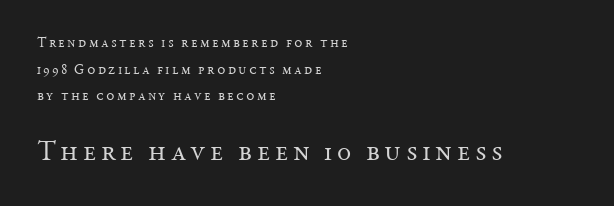
Teacher's note: observe the even left margin — that is flush-left alignment. Is there much room between lines? Yes — plenty of vertical air separates them. Small over large — that's the arrangement of the two blocks here. Serifs: yes, visible at the terminals of the letterforms.
